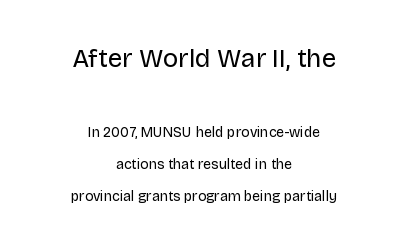
Q: Is the text bold? A: No.
Q: Is the text italic (slanted)? A: No, it is upright.
Q: Is the text underlined? A: No.
Q: How is the paragraph aligned? A: Centered.
Q: Is the spacing between letters normal or unusually wide? A: Normal.
Q: Is the spacing between lines tight, normal or loose? A: Loose.
Q: Which block of text is set in a larger size, the first (top) or the second (bottom)? A: The first (top) one.
